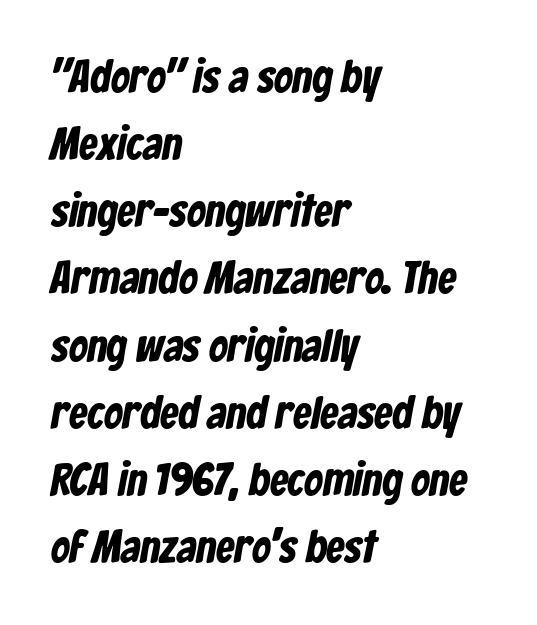
This sample has the flowing, uneven cadence of proportional lettering. Does the type have serifs? No, each stem ends abruptly. Notice how descenders clear the ascenders below comfortably — that's standard leading. Each word holds together tightly as a unit, with standard inter-letter gaps. These lines are set flush left with a ragged right edge.
